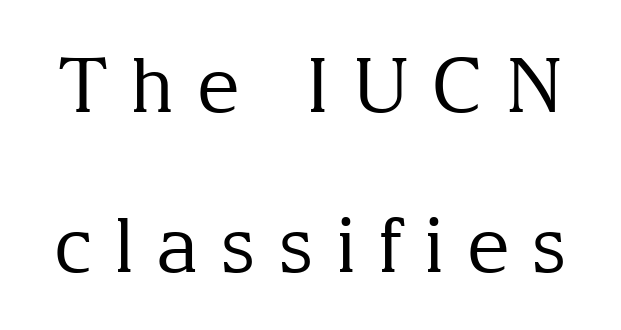
{"serif": "yes", "italic": "no", "bold": "no", "weight": "regular", "width": "normal", "stroke_contrast": "medium", "x_height": "medium", "monospaced": "no", "underline": "no", "line_spacing": "loose", "line_spacing_ratio": 2.11, "letter_spacing": "wide", "letter_spacing_em": 0.28, "glyph_px": 76}
